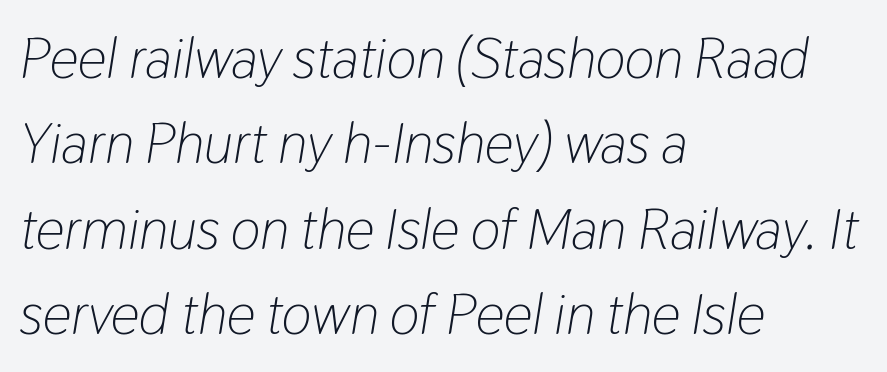
{"italic": "yes", "lean": "right", "slant_degrees": 9, "bold": "no", "weight": "light", "width": "condensed", "stroke_contrast": "low", "x_height": "medium", "monospaced": "no", "underline": "no", "align": "left", "line_spacing": "normal", "line_spacing_ratio": 1.5, "letter_spacing": "normal", "letter_spacing_em": 0.0, "glyph_px": 57}
